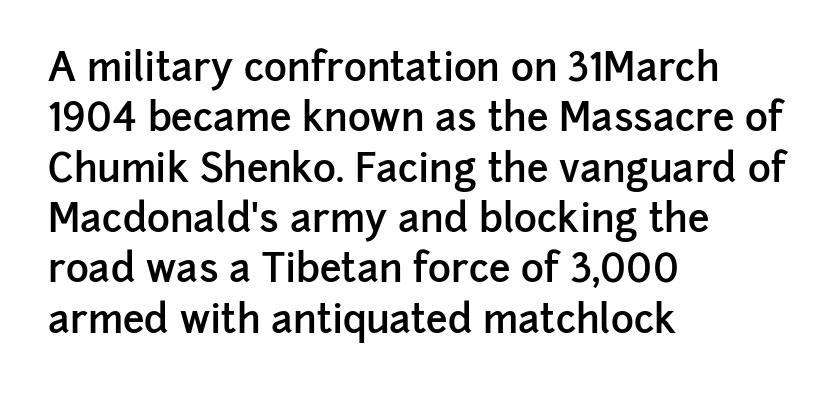
Q: Is the text bold? A: Semi-bold.
Q: Is the text italic (slanted)? A: No, it is upright.
Q: Is the typeface a serif or a sans-serif typeface? A: Sans-serif.
Q: Is the text underlined? A: No.
Q: How is the paragraph aligned? A: Left-aligned.
Q: Is the spacing between letters normal or unusually wide? A: Normal.
Q: Is the spacing between lines tight, normal or loose? A: Normal.
Q: Width (condensed, normal, or wide)? A: Normal.
Q: Stroke contrast? A: Low.
Q: x-height? A: Medium.
Q: Monospaced? A: No.
